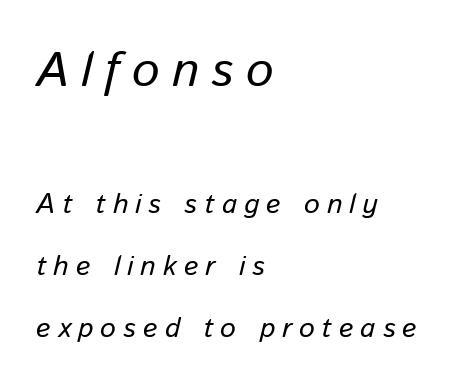
{"italic": "yes", "lean": "right", "slant_degrees": 13, "bold": "no", "weight": "regular", "width": "normal", "stroke_contrast": "low", "x_height": "medium", "monospaced": "no", "underline": "no", "align": "left", "line_spacing": "loose", "line_spacing_ratio": 2.22, "letter_spacing": "wide", "letter_spacing_em": 0.25, "larger_block": "first", "size_ratio": 1.75, "glyph_px": 49}
